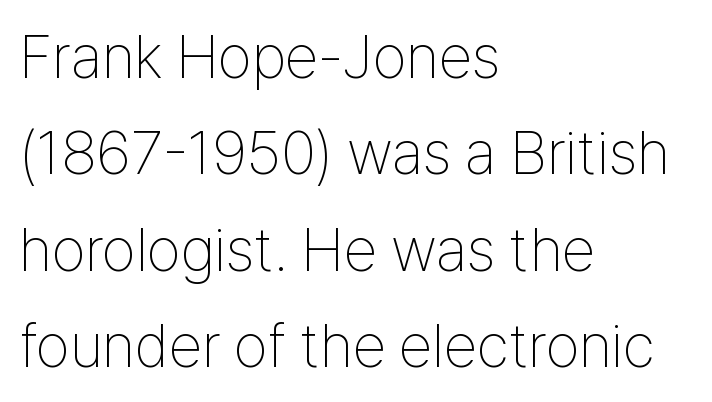
The image shows 61 px thin, condensed sans-serif type, upright; set left-aligned, normal line spacing (1.58x), normal letter spacing, not underlined; low stroke contrast and a medium x-height.
